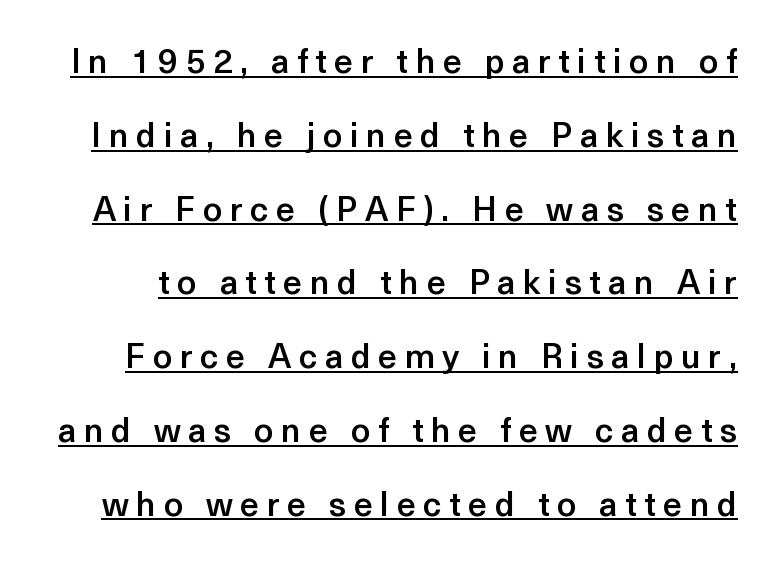
Q: Is the text bold? A: Semi-bold.
Q: Is the text italic (slanted)? A: No, it is upright.
Q: Is the typeface a serif or a sans-serif typeface? A: Sans-serif.
Q: Is the text underlined? A: Yes.
Q: Is the spacing between letters normal or unusually wide? A: Unusually wide.
Q: Is the spacing between lines tight, normal or loose? A: Loose.
Q: Width (condensed, normal, or wide)? A: Normal.
Q: x-height? A: Medium.
Q: Monospaced? A: No.
